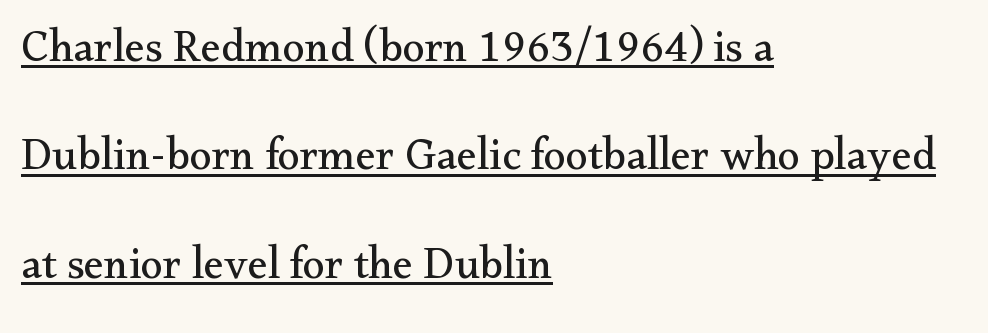
Q: Is the text bold? A: No.
Q: Is the text italic (slanted)? A: No, it is upright.
Q: Is the typeface a serif or a sans-serif typeface? A: Serif.
Q: Is the text underlined? A: Yes.
Q: How is the paragraph aligned? A: Left-aligned.
Q: Is the spacing between letters normal or unusually wide? A: Normal.
Q: Is the spacing between lines tight, normal or loose? A: Loose.
Q: Width (condensed, normal, or wide)? A: Normal.
Q: Stroke contrast? A: Medium.
Q: x-height? A: Small.
Q: Monospaced? A: No.
